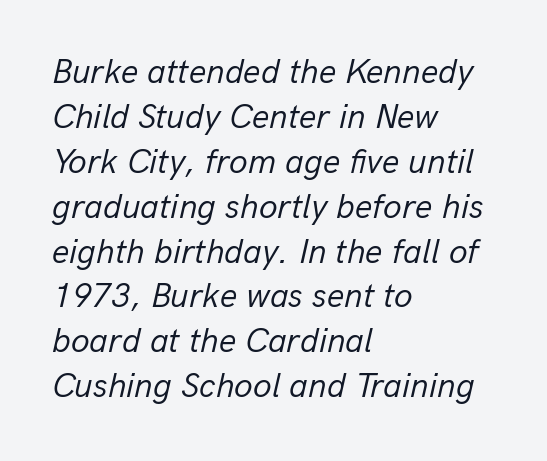
The image shows 34 px regular-weight type, italic (leaning right); set left-aligned, normal line spacing (1.32x), normal letter spacing, not underlined; low stroke contrast and a medium x-height.
